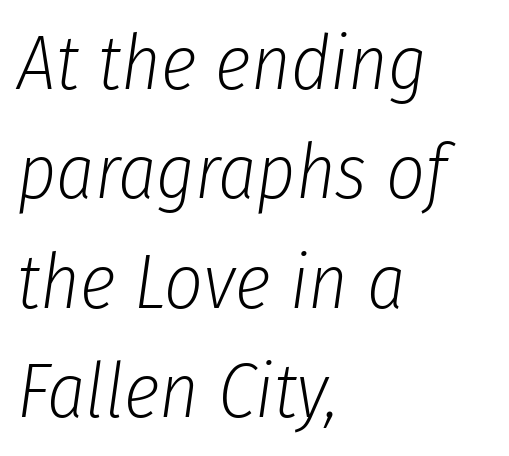
The image shows 76 px light, condensed type, italic (leaning right); set left-aligned, normal line spacing (1.44x), normal letter spacing, not underlined; low stroke contrast and a medium x-height.
